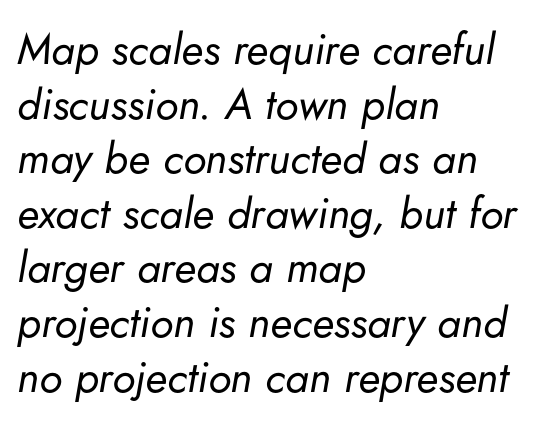
Q: Is the text bold? A: No.
Q: Is the text italic (slanted)? A: Yes, it leans right by about 5 degrees.
Q: Is the text underlined? A: No.
Q: How is the paragraph aligned? A: Left-aligned.
Q: Is the spacing between letters normal or unusually wide? A: Normal.
Q: Is the spacing between lines tight, normal or loose? A: Normal.
Q: Width (condensed, normal, or wide)? A: Normal.
Q: Stroke contrast? A: Low.
Q: x-height? A: Small.
Q: Monospaced? A: No.
